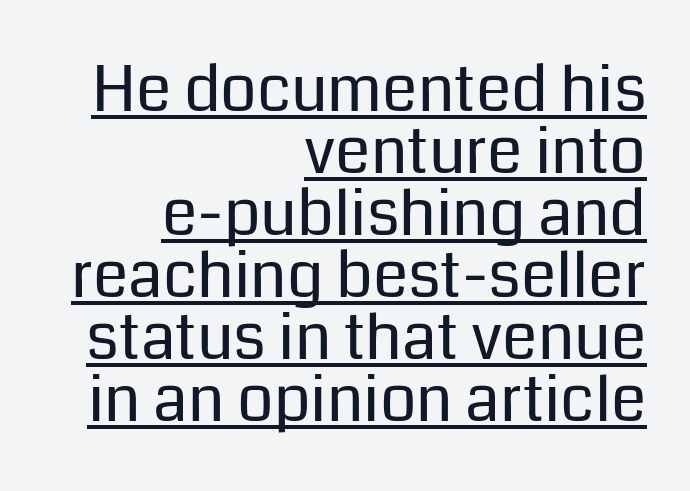
Q: Is the text bold? A: No.
Q: Is the text italic (slanted)? A: No, it is upright.
Q: Is the typeface a serif or a sans-serif typeface? A: Sans-serif.
Q: Is the text underlined? A: Yes.
Q: How is the paragraph aligned? A: Right-aligned.
Q: Is the spacing between letters normal or unusually wide? A: Normal.
Q: Is the spacing between lines tight, normal or loose? A: Tight.
Q: Width (condensed, normal, or wide)? A: Normal.
Q: Stroke contrast? A: Low.
Q: x-height? A: Medium.
Q: Monospaced? A: No.
